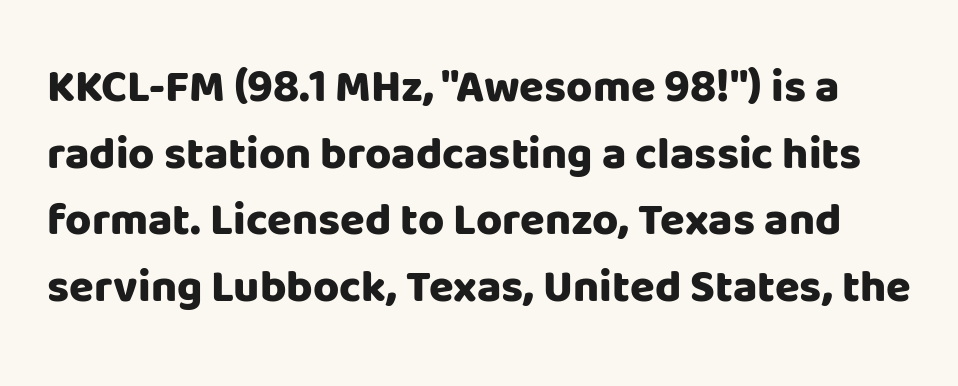
{"serif": "no", "italic": "no", "bold": "yes", "weight": "heavy", "width": "normal", "stroke_contrast": "low", "x_height": "large", "monospaced": "no", "underline": "no", "line_spacing": "normal", "line_spacing_ratio": 1.48, "letter_spacing": "normal", "letter_spacing_em": 0.0, "glyph_px": 45}
